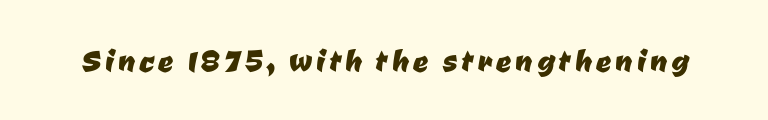
Q: Is the typeface a serif or a sans-serif typeface? A: Sans-serif.
Q: Is the text underlined? A: No.
Q: Width (condensed, normal, or wide)? A: Normal.
Q: Stroke contrast? A: Low.
Q: x-height? A: Medium.
Q: Monospaced? A: No.
